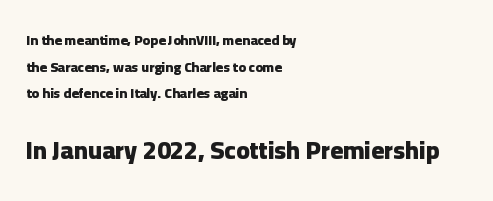
The string is rendered with underlining switched off. The type is set solid horizontally, with unmodified tracking. The text block is weighted toward the left margin, trailing off unevenly rightward. Regarding leading, the lines here are spaced well apart. Small over large — that's the arrangement of the two blocks here. Chunky letters — that's bold for sure.
